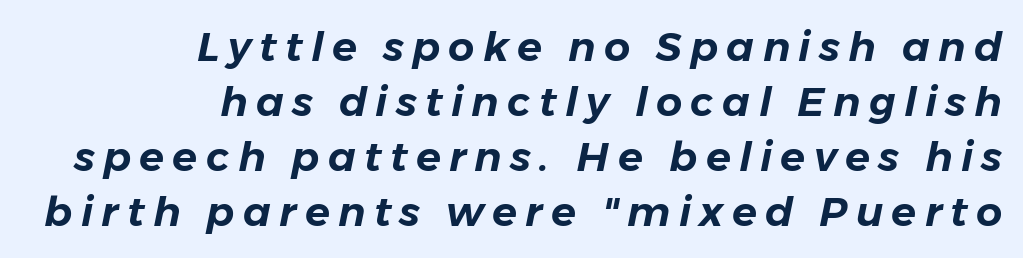
Q: Is the text italic (slanted)? A: Yes, it leans right by about 11 degrees.
Q: Is the text underlined? A: No.
Q: How is the paragraph aligned? A: Right-aligned.
Q: Is the spacing between letters normal or unusually wide? A: Unusually wide.
Q: Is the spacing between lines tight, normal or loose? A: Normal.
Q: Width (condensed, normal, or wide)? A: Normal.
Q: Stroke contrast? A: Low.
Q: x-height? A: Medium.
Q: Monospaced? A: No.
